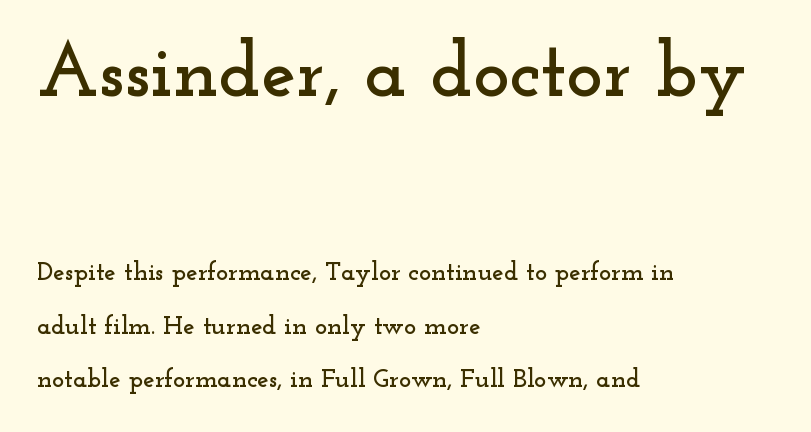
Little horizontal feet cap the strokes, marking this as serif type. Students, note that the glyphs here touch the page at normal intervals. A typesetter would call this proportional, since set widths differ per character. Larger block? The one above; the one below is distinctly smaller.
